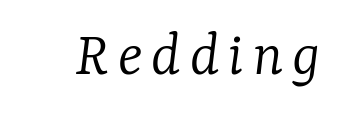
Q: Is the text bold? A: No.
Q: Is the text italic (slanted)? A: Yes, it leans right by about 7 degrees.
Q: Is the typeface a serif or a sans-serif typeface? A: Serif.
Q: Is the text underlined? A: No.
Q: Width (condensed, normal, or wide)? A: Normal.
Q: Stroke contrast? A: Low.
Q: x-height? A: Medium.
Q: Monospaced? A: No.
